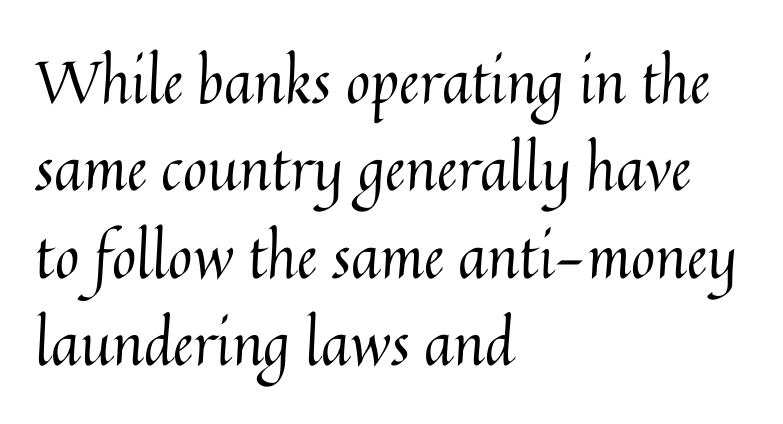
Each letter keeps its own natural width here, so spacing adapts to shape. The tracking reads as untouched default to a designer's eye. How would I describe the line gaps? Plain and ordinary. The space directly below the letters is spotless. The ragged edge is on the right, which tells us the setting is flush left.
